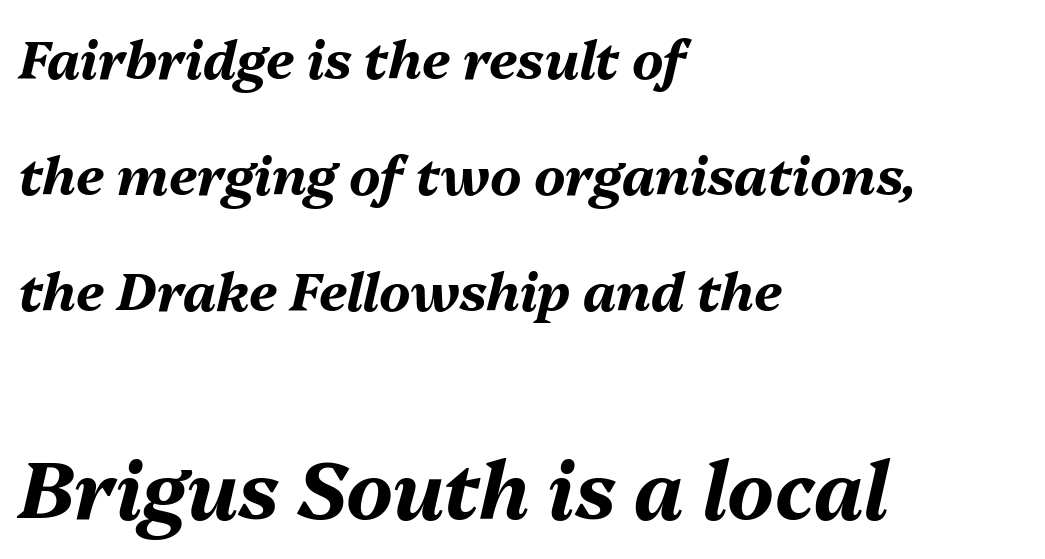
Looks like regular typesetting: each glyph gets only the width it needs. Which chunk is bigger? The second one — the bottom block dwarfs the top. Descenders are the only things crossing below the line. How heavy is the stroke? Heavy — this is a bold. Notice how the passage keeps a crisp vertical edge on the left only. In terms of posture, this sample is oblique.
